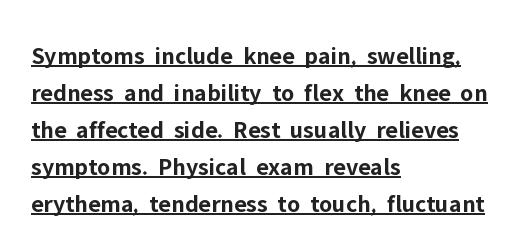
The ragged edge is on the right, which tells us the setting is flush left. The rendering uses a bold face; every stroke is thick and dark. Decoration check: the copy is underlined. Quick note: interline space is typical.
